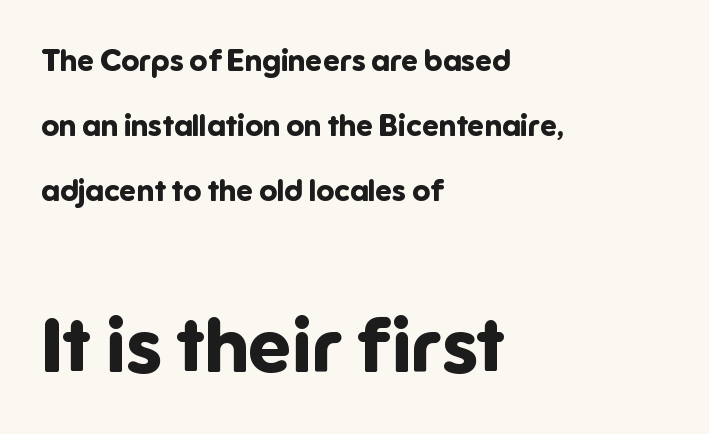
Whoever set this chose breathing room over compactness in the vertical rhythm. Teacher's note: observe the even left margin — that is flush-left alignment. Is there any slant? The stems are plumb. Classification — sans serif.
